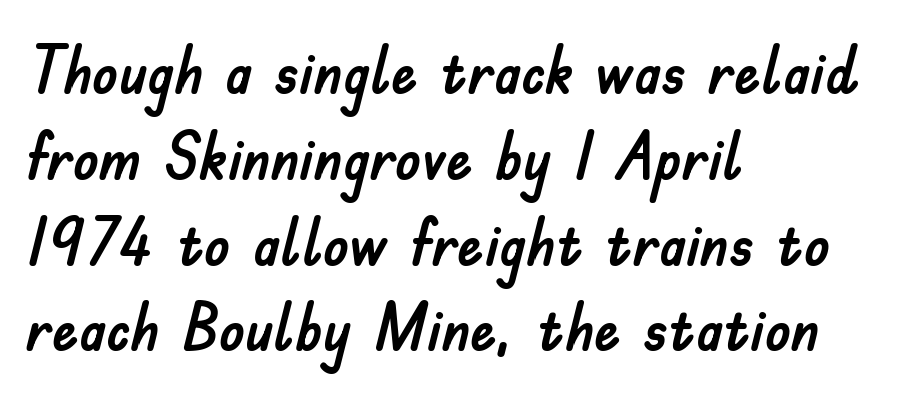
Whoever set this chose a conventional vertical rhythm. The paragraph has a hard left edge and a soft right edge. The letters carry no serifs — their stems end cleanly without finishing strokes. Here the glyphs are tracked normally, forming tight word shapes.
